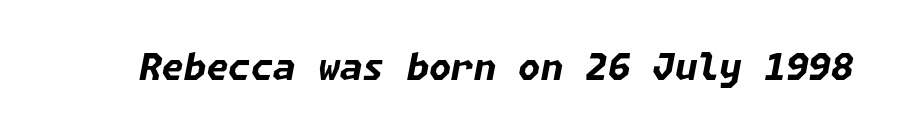
The image shows 36 px bold type, italic (leaning right); set normal letter spacing, not underlined; low stroke contrast and a medium x-height.
